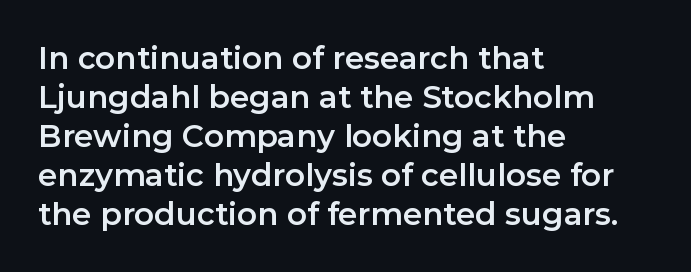
Which margin do the lines hug? The left one — the right edge is uneven. These lines are rendered in a variable-pitch font. Baseline-to-baseline distance is the conventional proportion of letter height. The passage shown is typeset with a sans-serif family. Posture: vertical.
